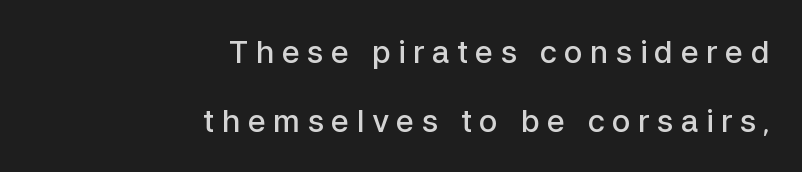
{"serif": "no", "italic": "no", "bold": "semi", "weight": "semibold", "width": "normal", "stroke_contrast": "low", "x_height": "medium", "monospaced": "no", "underline": "no", "align": "right", "line_spacing": "loose", "line_spacing_ratio": 2.21, "letter_spacing": "wide", "letter_spacing_em": 0.23, "glyph_px": 31}
